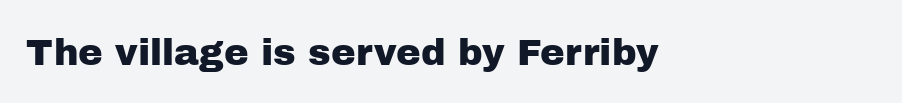
Q: Is the text italic (slanted)? A: No, it is upright.
Q: Is the typeface a serif or a sans-serif typeface? A: Sans-serif.
Q: Is the text underlined? A: No.
Q: How is the paragraph aligned? A: Left-aligned.
Q: Is the spacing between letters normal or unusually wide? A: Normal.
Q: Width (condensed, normal, or wide)? A: Normal.
Q: Stroke contrast? A: Low.
Q: x-height? A: Medium.
Q: Monospaced? A: No.
